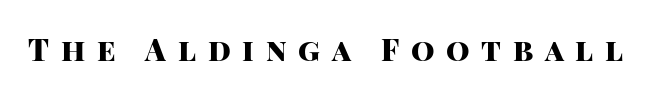
Q: Is the text bold? A: Yes.
Q: Is the text italic (slanted)? A: No, it is upright.
Q: Is the typeface a serif or a sans-serif typeface? A: Sans-serif.
Q: Is the text underlined? A: No.
Q: Is the spacing between letters normal or unusually wide? A: Unusually wide.
Q: Width (condensed, normal, or wide)? A: Normal.
Q: Stroke contrast? A: High.
Q: x-height? A: Large.
Q: Monospaced? A: No.
